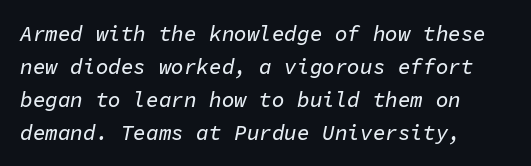
{"italic": "yes", "lean": "right", "slant_degrees": 11, "underline": "no", "align": "left", "line_spacing": "normal", "line_spacing_ratio": 1.57, "letter_spacing": "normal", "letter_spacing_em": 0.0, "glyph_px": 21}
